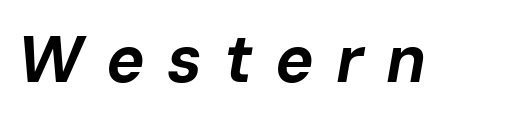
Here the glyphs are tracked loosely, breaking word shapes into spaced letters. The typesetting leans heavy: a genuine bold. The font's italic variant was chosen for this text. This sample has the flowing, uneven cadence of proportional lettering.
